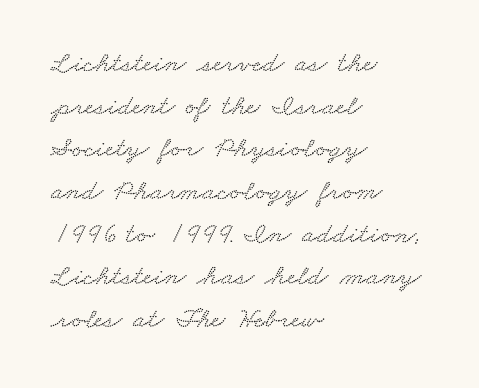
{"width": "wide", "stroke_contrast": "low", "x_height": "small", "monospaced": "no", "underline": "no", "align": "left", "line_spacing": "normal", "line_spacing_ratio": 1.47, "letter_spacing": "normal", "letter_spacing_em": 0.0, "glyph_px": 29}
